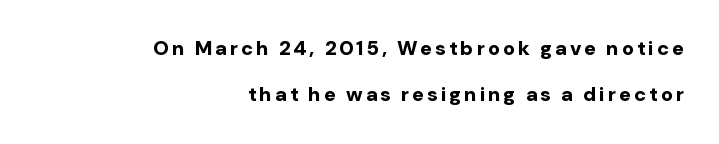
{"italic": "no", "bold": "yes", "underline": "no", "align": "right", "line_spacing": "loose", "line_spacing_ratio": 2.31, "glyph_px": 20}
